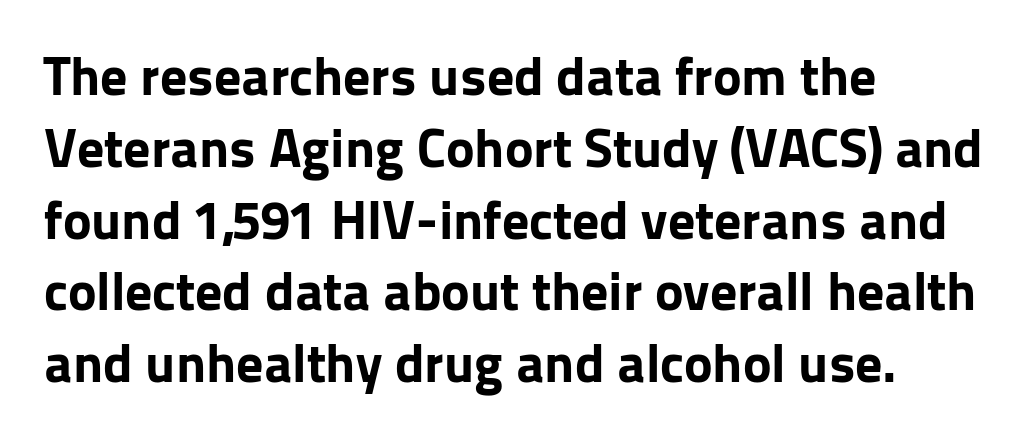
{"serif": "no", "italic": "no", "bold": "yes", "weight": "bold", "width": "normal", "stroke_contrast": "low", "x_height": "medium", "monospaced": "no", "underline": "no", "align": "left", "line_spacing": "normal", "line_spacing_ratio": 1.33, "letter_spacing": "normal", "letter_spacing_em": 0.0, "glyph_px": 54}
